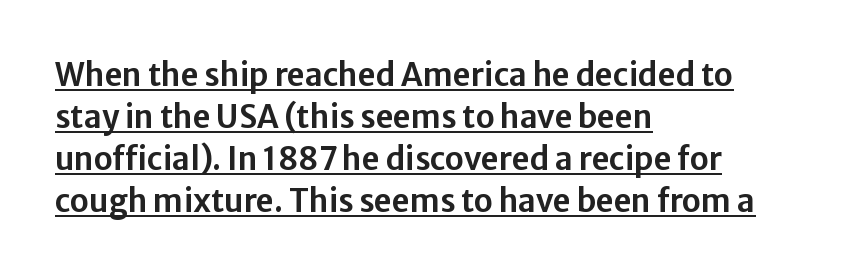
{"serif": "no", "italic": "no", "width": "normal", "stroke_contrast": "low", "x_height": "medium", "monospaced": "no", "underline": "yes", "align": "left", "line_spacing": "normal", "line_spacing_ratio": 1.36, "letter_spacing": "normal", "letter_spacing_em": 0.0, "glyph_px": 31}
